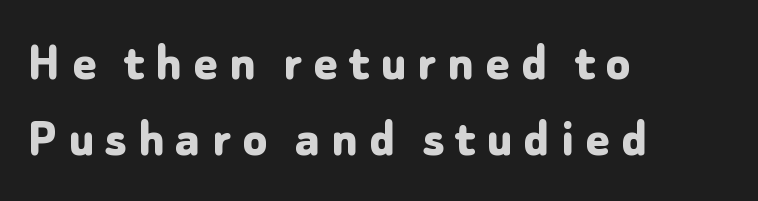
{"serif": "no", "italic": "no", "bold": "yes", "weight": "bold", "width": "normal", "stroke_contrast": "low", "x_height": "medium", "monospaced": "no", "underline": "no", "align": "left", "line_spacing": "normal", "line_spacing_ratio": 1.36, "letter_spacing": "wide", "letter_spacing_em": 0.2, "glyph_px": 56}
